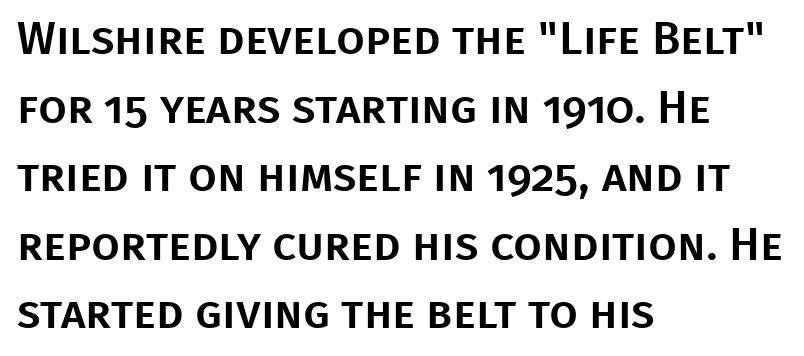
{"serif": "no", "italic": "no", "width": "normal", "stroke_contrast": "low", "x_height": "large", "monospaced": "no", "underline": "no", "align": "left", "line_spacing": "normal", "line_spacing_ratio": 1.49, "letter_spacing": "normal", "letter_spacing_em": 0.0, "glyph_px": 46}
